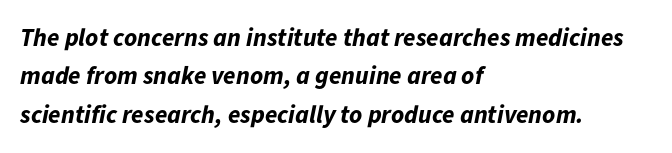
The image shows 25 px bold type, italic (leaning right); set left-aligned, normal line spacing (1.54x), normal letter spacing, not underlined.
